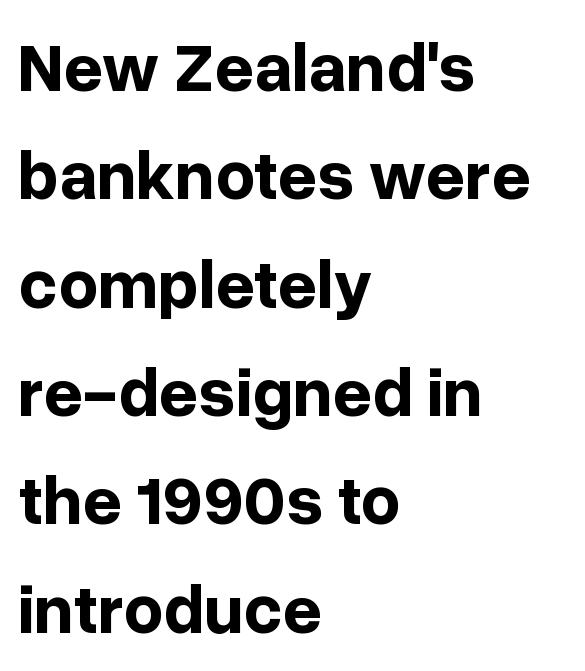
{"serif": "no", "italic": "no", "bold": "yes", "weight": "bold", "width": "normal", "stroke_contrast": "low", "x_height": "medium", "monospaced": "no", "underline": "no", "align": "left", "line_spacing": "normal", "line_spacing_ratio": 1.57, "letter_spacing": "normal", "letter_spacing_em": 0.0, "glyph_px": 69}
